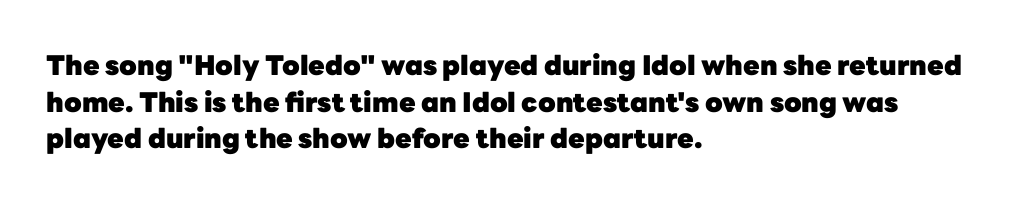
The image shows 27 px bold type, upright; set left-aligned, normal line spacing (1.36x), normal letter spacing, not underlined.
